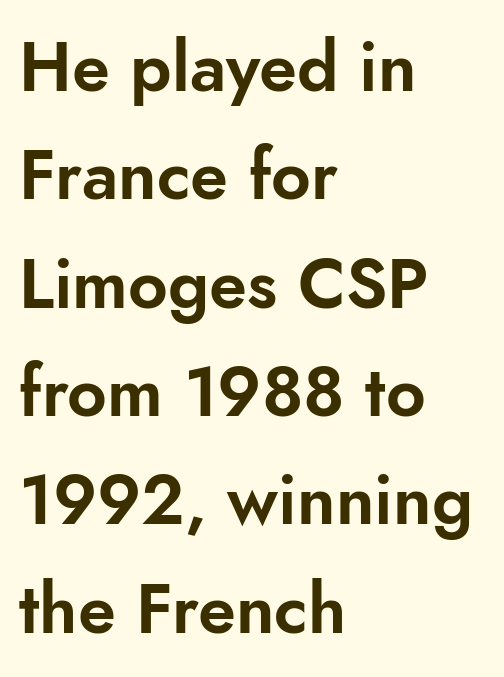
Q: Is the text italic (slanted)? A: No, it is upright.
Q: Is the typeface a serif or a sans-serif typeface? A: Sans-serif.
Q: Is the text underlined? A: No.
Q: How is the paragraph aligned? A: Left-aligned.
Q: Is the spacing between letters normal or unusually wide? A: Normal.
Q: Is the spacing between lines tight, normal or loose? A: Normal.
Q: Width (condensed, normal, or wide)? A: Normal.
Q: Stroke contrast? A: Low.
Q: x-height? A: Small.
Q: Monospaced? A: No.
